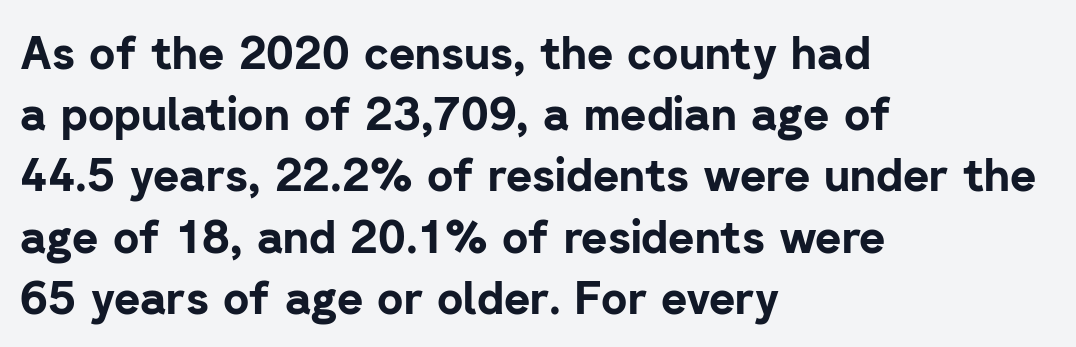
The image shows 45 px bold sans-serif type, upright; set left-aligned, normal line spacing (1.36x), normal letter spacing, not underlined; low stroke contrast and a medium x-height.
